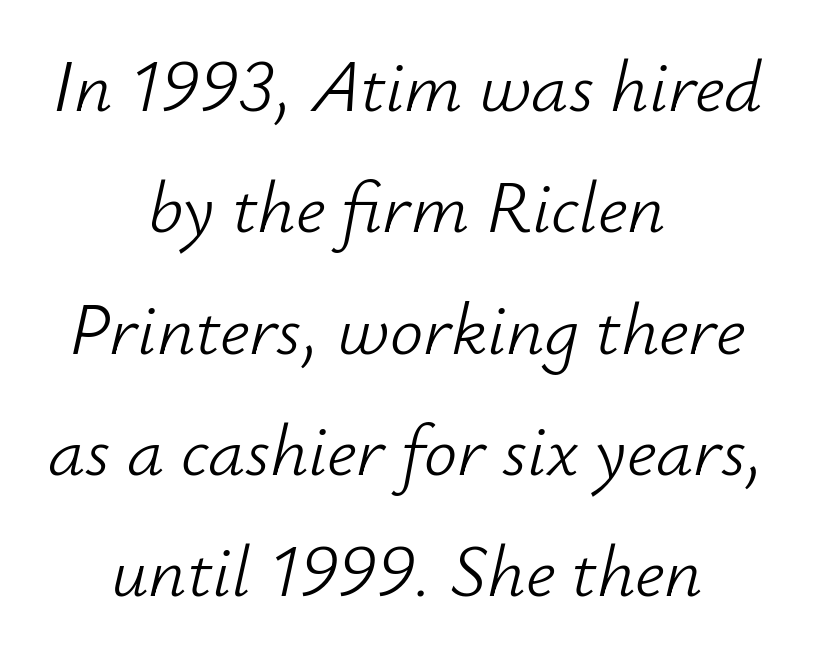
{"italic": "yes", "lean": "right", "slant_degrees": 12, "bold": "no", "weight": "light", "width": "normal", "stroke_contrast": "low", "x_height": "small", "monospaced": "no", "underline": "no", "align": "center", "line_spacing": "normal", "line_spacing_ratio": 1.64, "letter_spacing": "normal", "letter_spacing_em": 0.0, "glyph_px": 74}
